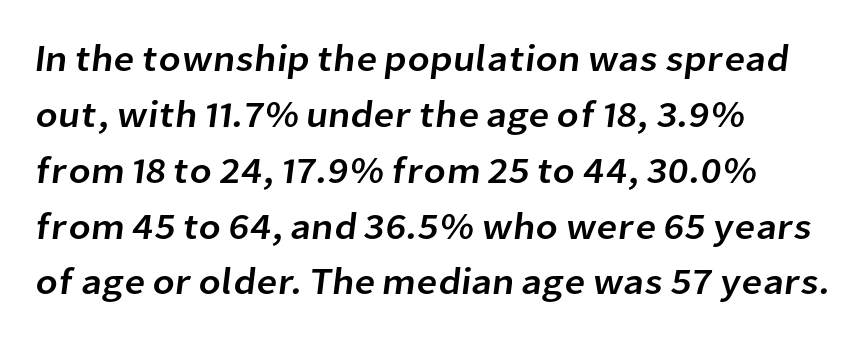
Q: Is the typeface a serif or a sans-serif typeface? A: Sans-serif.
Q: Is the text underlined? A: No.
Q: How is the paragraph aligned? A: Left-aligned.
Q: Is the spacing between letters normal or unusually wide? A: Normal.
Q: Is the spacing between lines tight, normal or loose? A: Normal.
Q: Width (condensed, normal, or wide)? A: Normal.
Q: Stroke contrast? A: Low.
Q: x-height? A: Medium.
Q: Monospaced? A: No.
